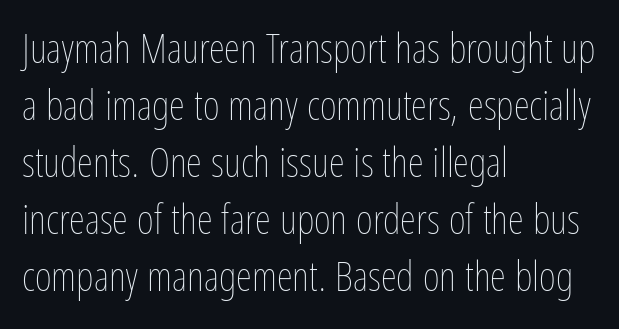
{"italic": "no", "bold": "no", "weight": "thin", "width": "condensed", "stroke_contrast": "low", "x_height": "medium", "monospaced": "no", "underline": "no", "align": "left", "line_spacing": "normal", "line_spacing_ratio": 1.39, "letter_spacing": "normal", "letter_spacing_em": 0.0, "glyph_px": 41}
